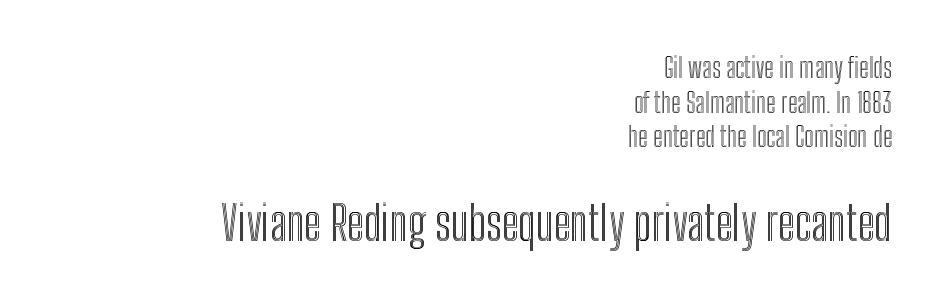
Each letter keeps its own natural width here, so spacing adapts to shape. Nobody touched the tracking dial on this one. Horizontally, the lines are justified to the trailing edge only. Size contrast runs from small at the top to large at the bottom. Interline gaps are of average width in this sample. Beneath every word, the page is bare.
